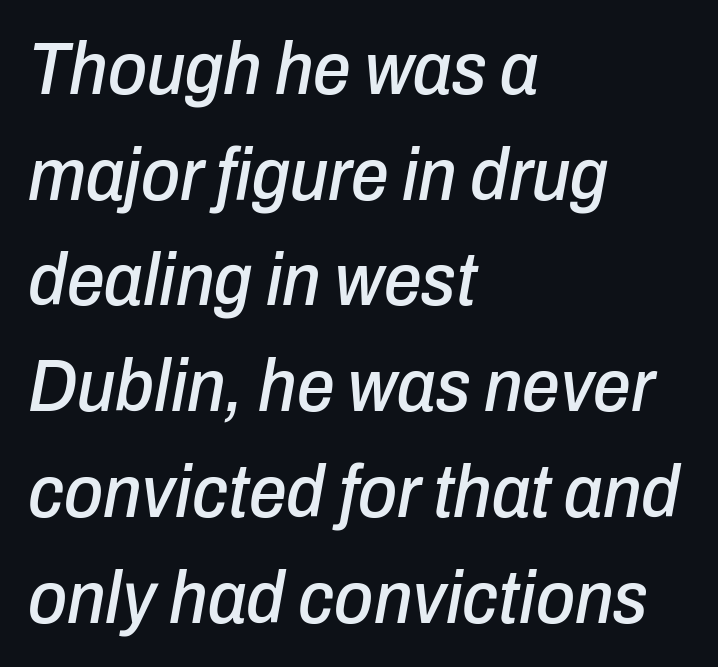
The image shows 75 px condensed type, italic (leaning right); set left-aligned, normal line spacing (1.41x), normal letter spacing, not underlined; low stroke contrast and a medium x-height.
